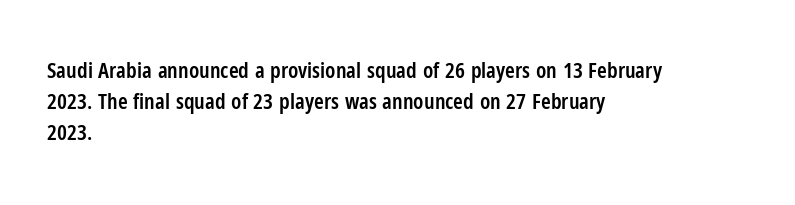
{"italic": "no", "bold": "semi", "underline": "no", "align": "left", "line_spacing": "normal", "line_spacing_ratio": 1.41, "letter_spacing": "normal", "letter_spacing_em": 0.0, "glyph_px": 22}
